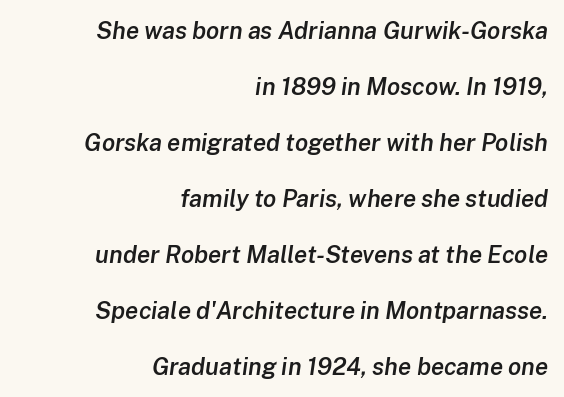
Q: Is the text bold? A: Semi-bold.
Q: Is the text italic (slanted)? A: Yes, it leans right by about 8 degrees.
Q: Is the text underlined? A: No.
Q: How is the paragraph aligned? A: Right-aligned.
Q: Is the spacing between letters normal or unusually wide? A: Normal.
Q: Is the spacing between lines tight, normal or loose? A: Loose.
